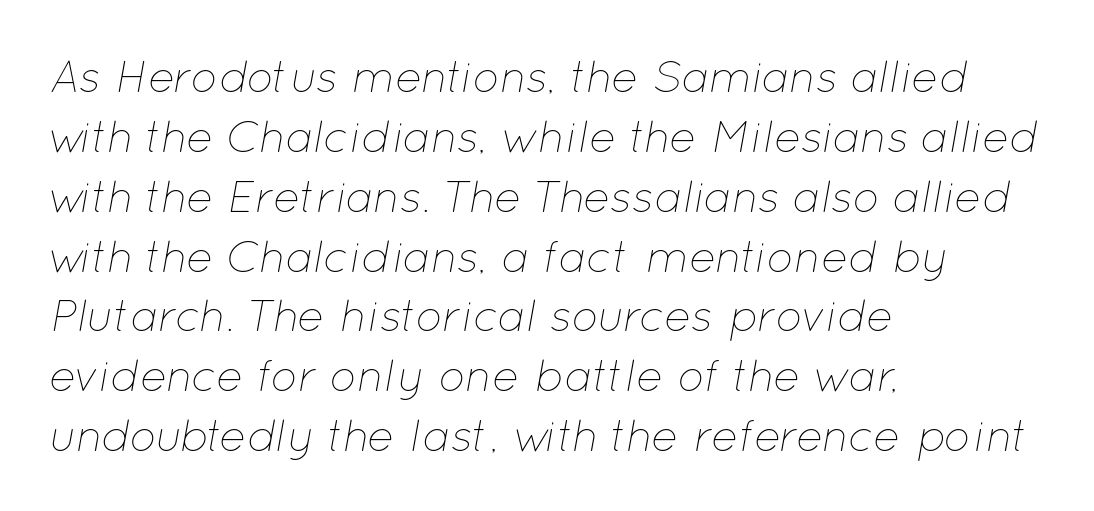
Q: Is the text bold? A: No.
Q: Is the text italic (slanted)? A: Yes, it leans right by about 12 degrees.
Q: Is the text underlined? A: No.
Q: How is the paragraph aligned? A: Left-aligned.
Q: Is the spacing between letters normal or unusually wide? A: Normal.
Q: Is the spacing between lines tight, normal or loose? A: Normal.
Q: Width (condensed, normal, or wide)? A: Normal.
Q: Stroke contrast? A: Low.
Q: x-height? A: Medium.
Q: Monospaced? A: No.
